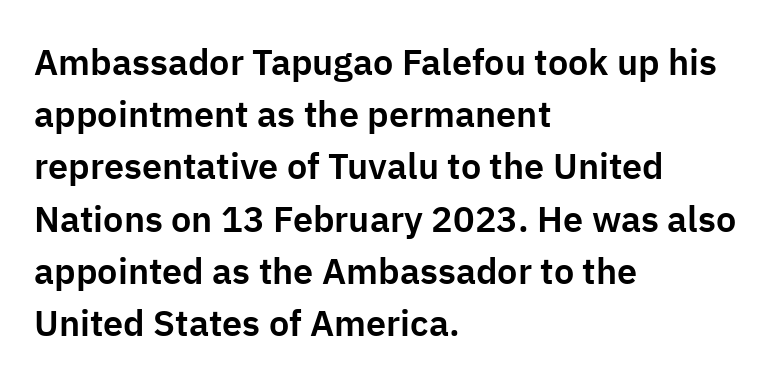
No extra tracking has been applied to these lines. These lines are composed in type without serifs. The vertical gap from one line to the next is medium. Is this a fixed-width face? No — the glyphs have proportional, varying widths. Italic: no, the glyphs are upright roman. The text block is weighted toward the left margin, trailing off unevenly rightward.
